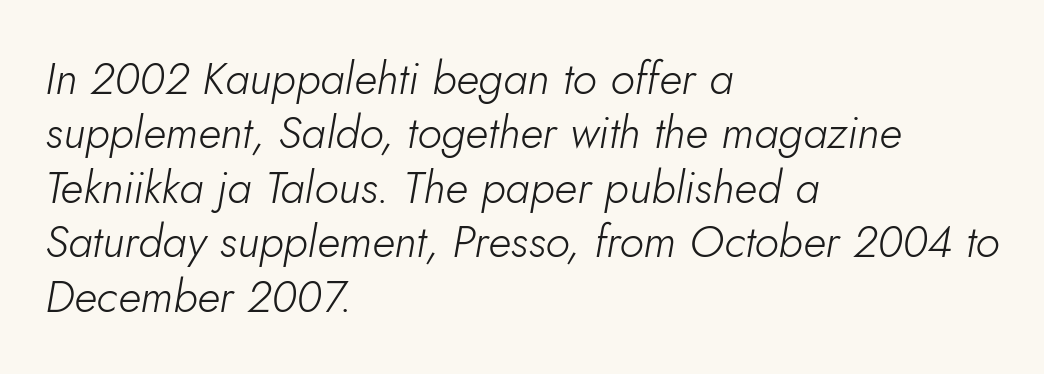
Q: Is the text bold? A: No.
Q: Is the text italic (slanted)? A: Yes, it leans right by about 5 degrees.
Q: Is the text underlined? A: No.
Q: How is the paragraph aligned? A: Left-aligned.
Q: Is the spacing between letters normal or unusually wide? A: Normal.
Q: Width (condensed, normal, or wide)? A: Normal.
Q: Stroke contrast? A: Low.
Q: x-height? A: Small.
Q: Monospaced? A: No.
